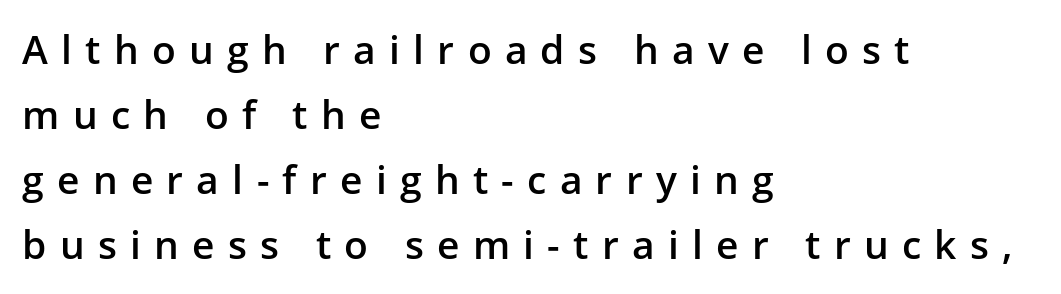
{"serif": "no", "italic": "no", "bold": "semi", "weight": "semibold", "width": "normal", "stroke_contrast": "low", "x_height": "medium", "monospaced": "no", "underline": "no", "align": "left", "line_spacing": "normal", "line_spacing_ratio": 1.67, "letter_spacing": "wide", "letter_spacing_em": 0.34, "glyph_px": 39}
